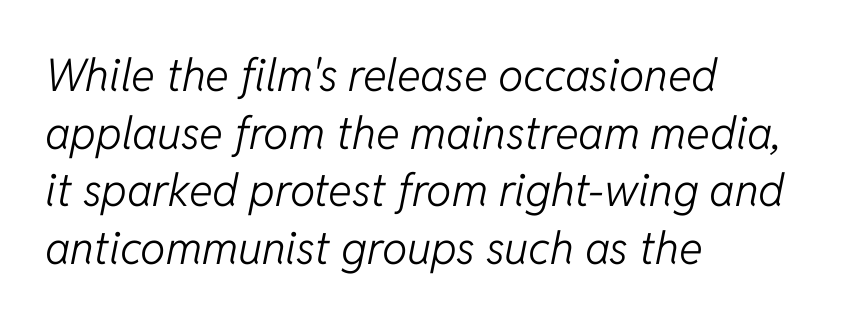
{"italic": "yes", "lean": "right", "slant_degrees": 11, "bold": "no", "weight": "light", "width": "normal", "stroke_contrast": "low", "x_height": "medium", "monospaced": "no", "underline": "no", "align": "left", "line_spacing": "normal", "line_spacing_ratio": 1.28, "letter_spacing": "normal", "letter_spacing_em": 0.0, "glyph_px": 45}
